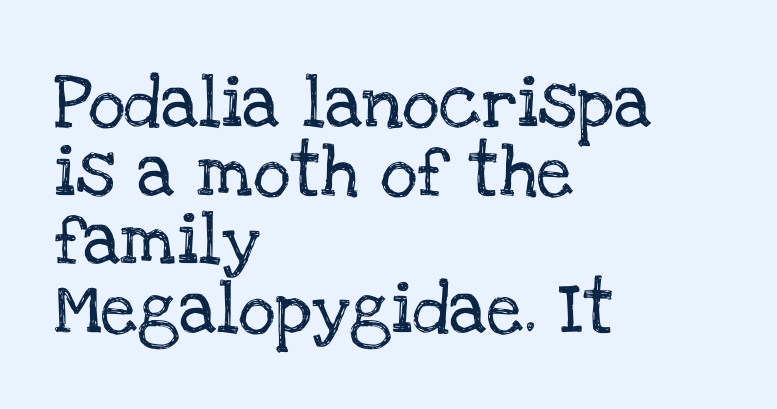
The rendering keeps characters at their native spacing. This sample is left-justified, so line endings fall wherever the words run out. Little horizontal feet cap the strokes, marking this as serif type. This sample has the flowing, uneven cadence of proportional lettering. In terms of posture, this sample is upright.
